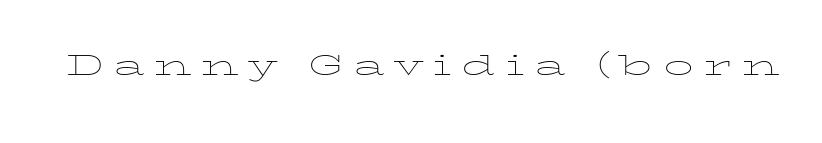
Q: Is the text bold? A: No.
Q: Is the text italic (slanted)? A: No, it is upright.
Q: Is the text underlined? A: No.
Q: Is the spacing between letters normal or unusually wide? A: Unusually wide.
Q: Width (condensed, normal, or wide)? A: Wide.
Q: Stroke contrast? A: Low.
Q: x-height? A: Medium.
Q: Monospaced? A: No.
